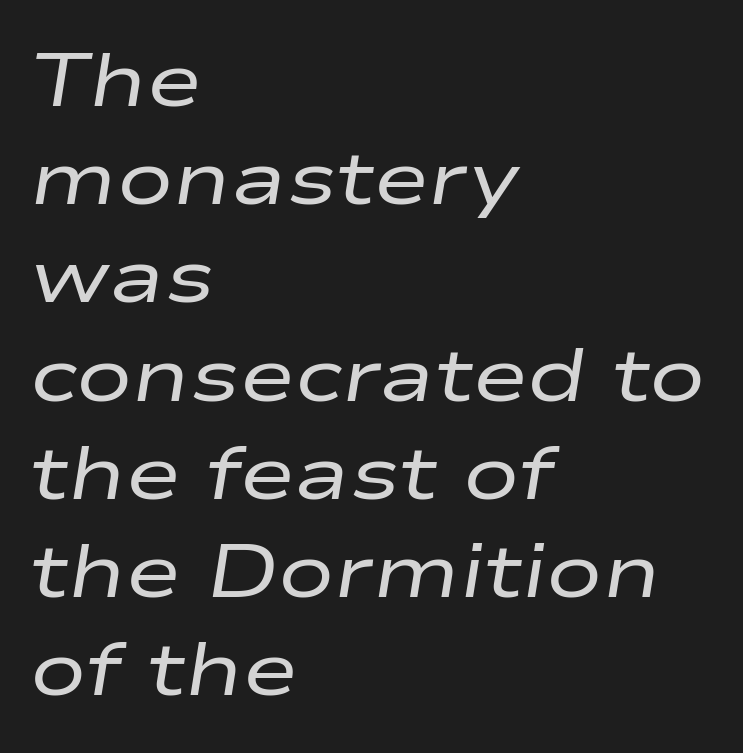
Q: Is the text bold? A: No.
Q: Is the text italic (slanted)? A: Yes, it leans right by about 9 degrees.
Q: Is the text underlined? A: No.
Q: How is the paragraph aligned? A: Left-aligned.
Q: Is the spacing between letters normal or unusually wide? A: Normal.
Q: Is the spacing between lines tight, normal or loose? A: Normal.
Q: Width (condensed, normal, or wide)? A: Wide.
Q: Stroke contrast? A: Low.
Q: x-height? A: Medium.
Q: Monospaced? A: No.
